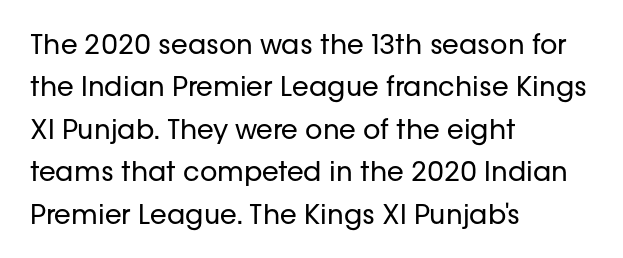
Characters follow at the spacing the type designer built in. Where is the straight margin? On the left. Weight: regular or lighter. Check the space under the baseline: it is left empty. Each new line begins a customary step beneath the previous one.
